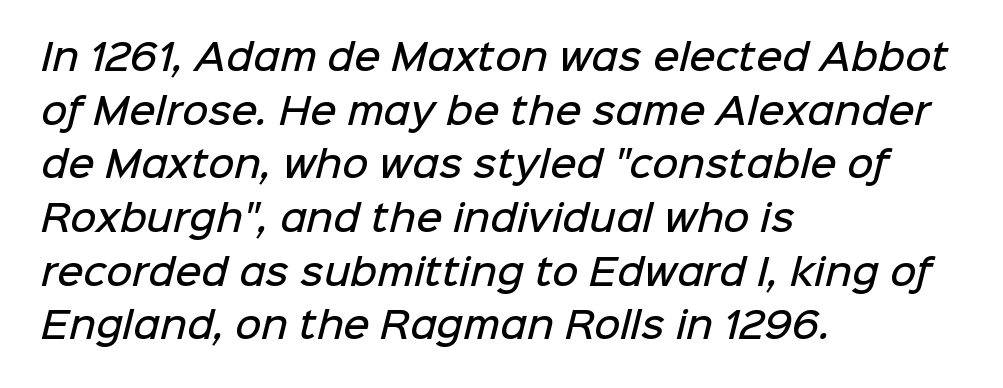
{"serif": "no", "bold": "semi", "weight": "semibold", "width": "normal", "stroke_contrast": "low", "x_height": "medium", "monospaced": "no", "underline": "no", "align": "left", "line_spacing": "normal", "line_spacing_ratio": 1.49, "letter_spacing": "normal", "letter_spacing_em": 0.0, "glyph_px": 36}
